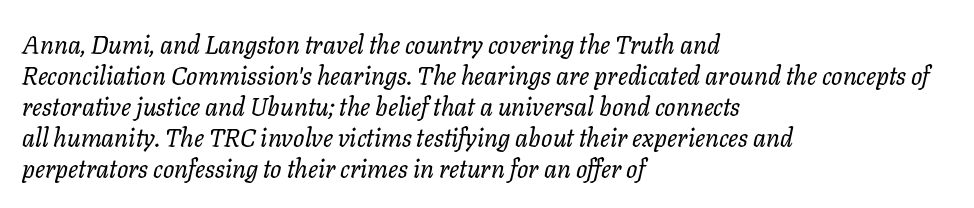
The image shows 25 px text type, italic (leaning right); set left-aligned, line spacing 1.24x, normal letter spacing, not underlined.
